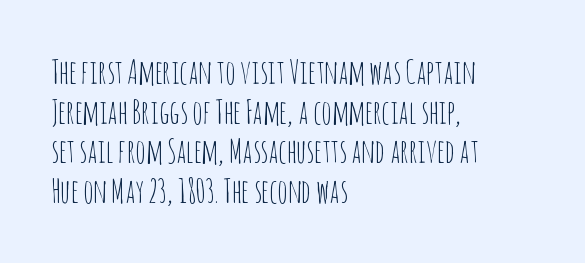
{"serif": "no", "italic": "no", "bold": "no", "weight": "thin", "width": "condensed", "stroke_contrast": "low", "x_height": "large", "monospaced": "no", "underline": "no", "align": "left", "line_spacing_ratio": 1.24, "letter_spacing": "normal", "letter_spacing_em": 0.0, "glyph_px": 32}
